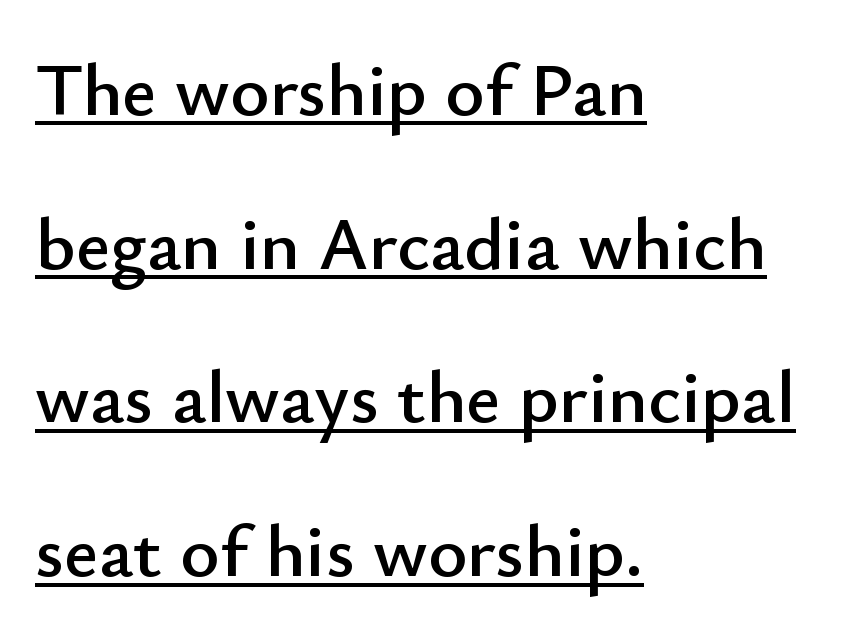
The image shows 75 px sans-serif type, upright; set left-aligned, loose line spacing (2.05x), normal letter spacing, underlined; low stroke contrast and a small x-height.
